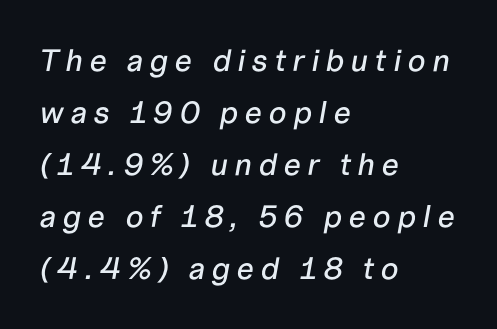
Only glyphs here, with clear space below each row. The rendering anchors every line to the left-hand side. Regarding leading, the lines here are spaced in the standard way. The font's italic variant was chosen for this text. A typesetter would call this proportional, since set widths differ per character.
